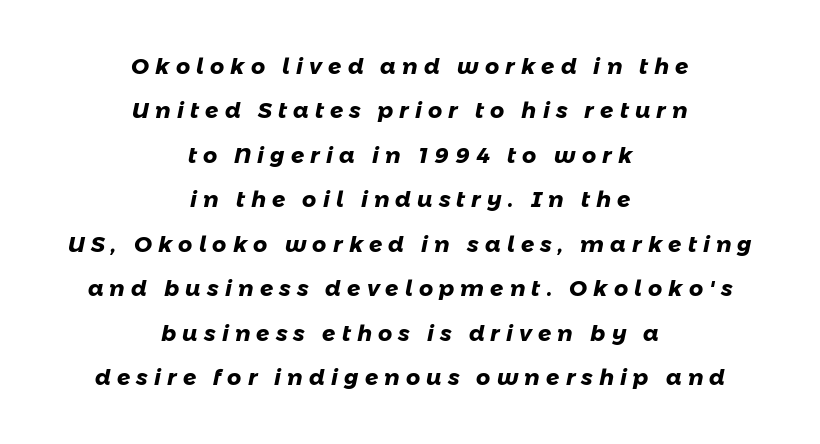
{"bold": "yes", "underline": "no", "align": "center", "line_spacing": "loose", "line_spacing_ratio": 2.02, "letter_spacing": "wide", "letter_spacing_em": 0.28, "glyph_px": 22}
